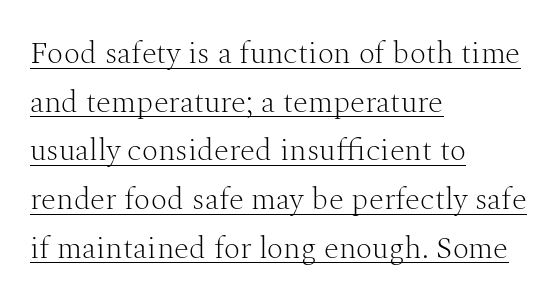
Q: Is the text bold? A: No.
Q: Is the text italic (slanted)? A: No, it is upright.
Q: Is the typeface a serif or a sans-serif typeface? A: Serif.
Q: Is the text underlined? A: Yes.
Q: How is the paragraph aligned? A: Left-aligned.
Q: Is the spacing between letters normal or unusually wide? A: Normal.
Q: Is the spacing between lines tight, normal or loose? A: Normal.
Q: Width (condensed, normal, or wide)? A: Normal.
Q: Stroke contrast? A: Medium.
Q: x-height? A: Medium.
Q: Monospaced? A: No.
